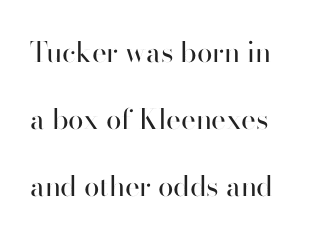
The image shows 28 px regular-weight sans-serif type, upright; set loose line spacing (2.39x), normal letter spacing, not underlined; high stroke contrast and a small x-height.
